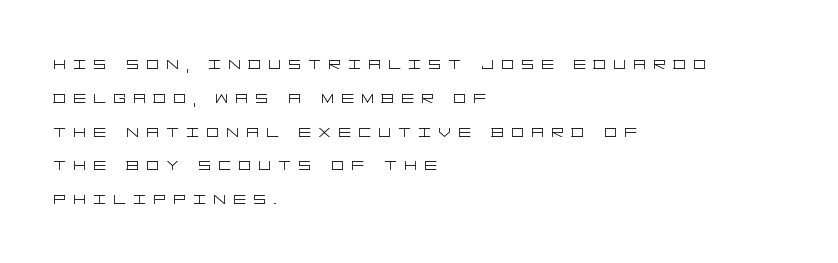
Descender tails drop into unmarked territory. Summary of weight: not heavy and not bold. Leading: standard. This rendering uses left alignment, leaving the right contour irregular. Posture: straight, roman, zero tilt. The letterforms stand isolated, each surrounded by extra space.
